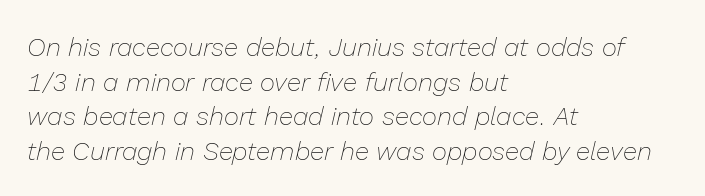
The rows are spaced the way most documents space them. The space beneath each line is pristine and unruled. Words appear dense and cohesive because spacing is normal. Line starts are locked; line ends wander. Weight: in the light-to-regular range. Posture: slanted.
